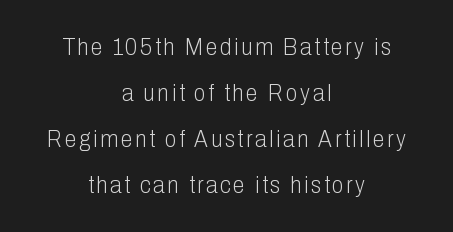
Type without underlining. Letters have the restrained weight of plain body copy at most. Successive baselines arrive slowly, with a big drop between each. Where is the straight margin? There isn't one; the lines are centered. The type sits square on the baseline with zero lean.
